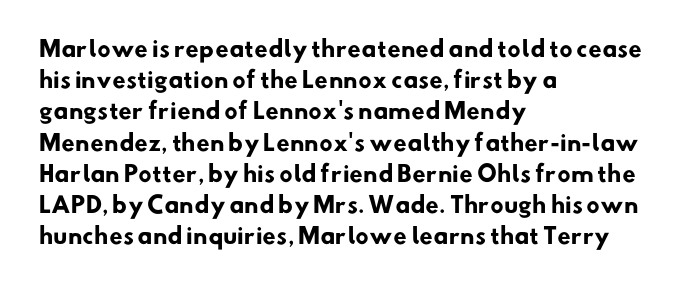
Typesetter's note: full bold, strokes at maximum text heaviness. Vertical spacing — default. The setting favours the left margin, as ordinary paragraphs usually do. Lines of text with bare space underneath. Inter-character spacing is left at the font's built-in metrics.
